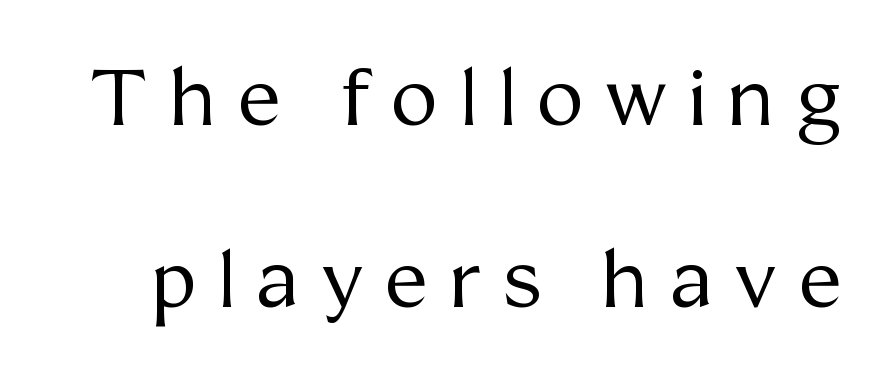
The image shows 79 px regular-weight serif type, upright; set loose line spacing (2.31x), unusually wide letter spacing (+0.28 em), not underlined; medium stroke contrast and a medium x-height.
